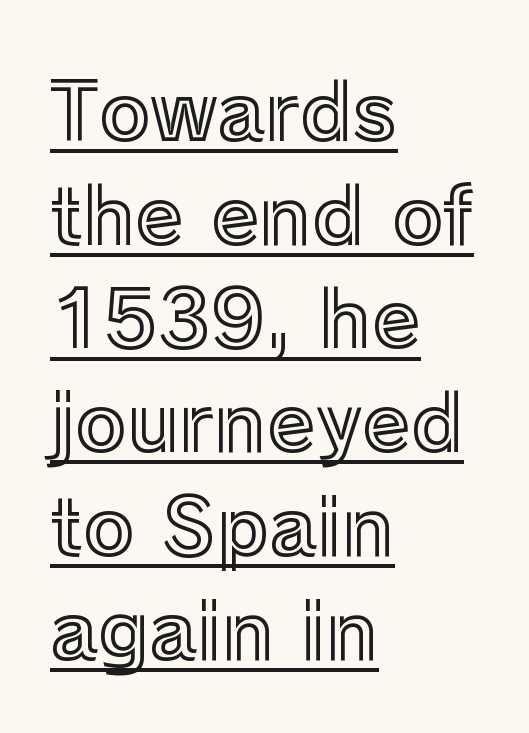
Q: Is the text italic (slanted)? A: No, it is upright.
Q: Is the text underlined? A: Yes.
Q: How is the paragraph aligned? A: Left-aligned.
Q: Is the spacing between letters normal or unusually wide? A: Normal.
Q: Is the spacing between lines tight, normal or loose? A: Normal.
Q: Width (condensed, normal, or wide)? A: Normal.
Q: x-height? A: Medium.
Q: Monospaced? A: No.
